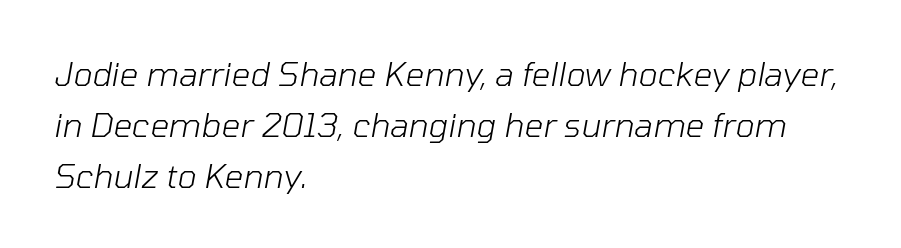
{"italic": "yes", "lean": "right", "slant_degrees": 10, "bold": "no", "weight": "light", "width": "normal", "stroke_contrast": "low", "x_height": "medium", "monospaced": "no", "underline": "no", "align": "left", "line_spacing": "normal", "line_spacing_ratio": 1.54, "letter_spacing": "normal", "letter_spacing_em": 0.0, "glyph_px": 33}
